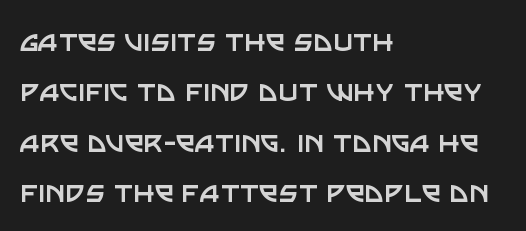
The image shows 34 px regular-weight sans-serif type, upright; set left-aligned, normal line spacing (1.48x), normal letter spacing, not underlined; low stroke contrast and a large x-height.
